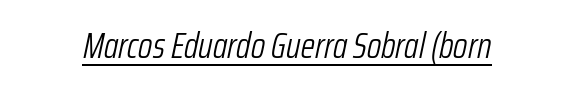
Q: Is the text bold? A: No.
Q: Is the text italic (slanted)? A: Yes, it leans right by about 12 degrees.
Q: Is the text underlined? A: Yes.
Q: Is the spacing between letters normal or unusually wide? A: Normal.
Q: Width (condensed, normal, or wide)? A: Condensed.
Q: Stroke contrast? A: Low.
Q: x-height? A: Medium.
Q: Monospaced? A: No.
